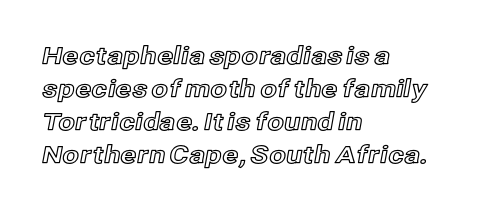
Q: Is the text italic (slanted)? A: Yes.
Q: Is the text underlined? A: No.
Q: How is the paragraph aligned? A: Left-aligned.
Q: Is the spacing between letters normal or unusually wide? A: Normal.
Q: Is the spacing between lines tight, normal or loose? A: Normal.
